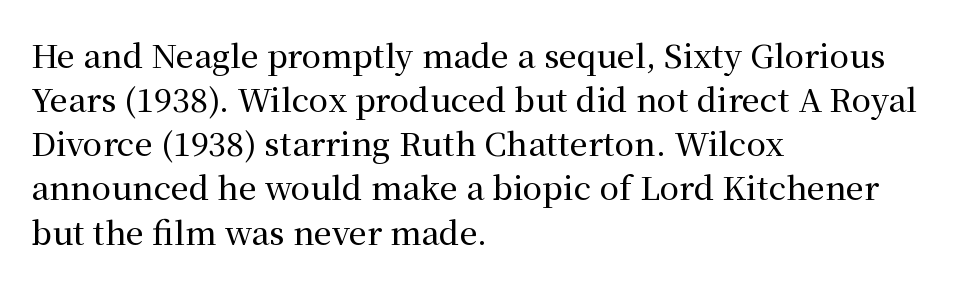
{"serif": "yes", "italic": "no", "width": "normal", "stroke_contrast": "medium", "x_height": "medium", "monospaced": "no", "underline": "no", "align": "left", "line_spacing": "normal", "line_spacing_ratio": 1.38, "letter_spacing": "normal", "letter_spacing_em": 0.0, "glyph_px": 32}
